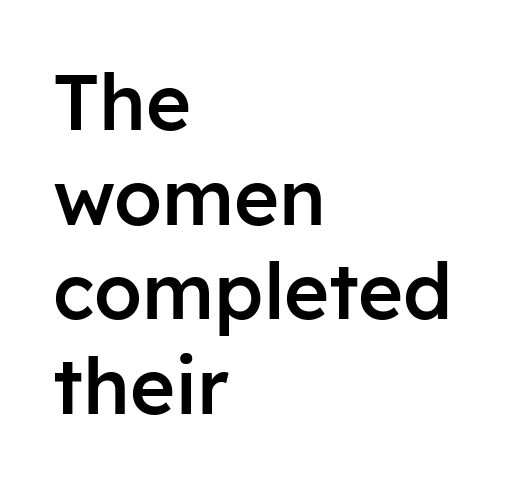
The passage shown has conventional tracking throughout. The letters are semibold — heavier than regular but short of a full bold. The ragged edge is on the right, which tells us the setting is flush left. Nope, not italic — everything's standing straight.
